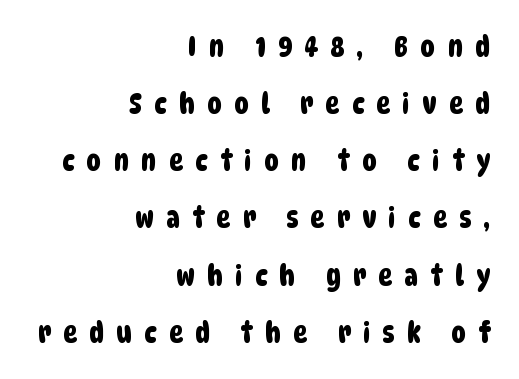
In terms of letterform style, serifs are entirely absent. These lines are rendered in a variable-pitch font. Casual observation: everything's shoved over to the right. The gap between lines stays unmarked. The tracking reads as deliberately expanded to a designer's eye. Whoever set this chose breathing room over compactness in the vertical rhythm.
